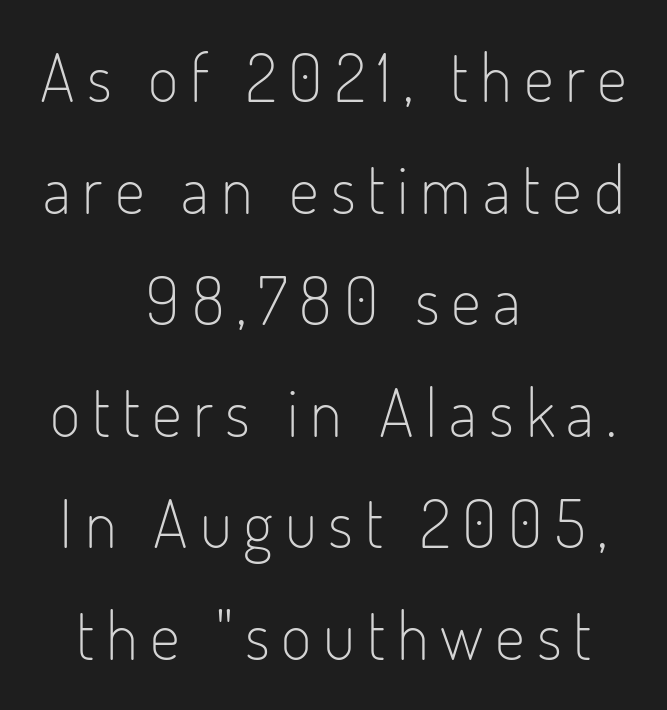
The image shows 66 px light, condensed sans-serif type, upright; set centered, normal line spacing (1.69x), not underlined; low stroke contrast and a small x-height.
